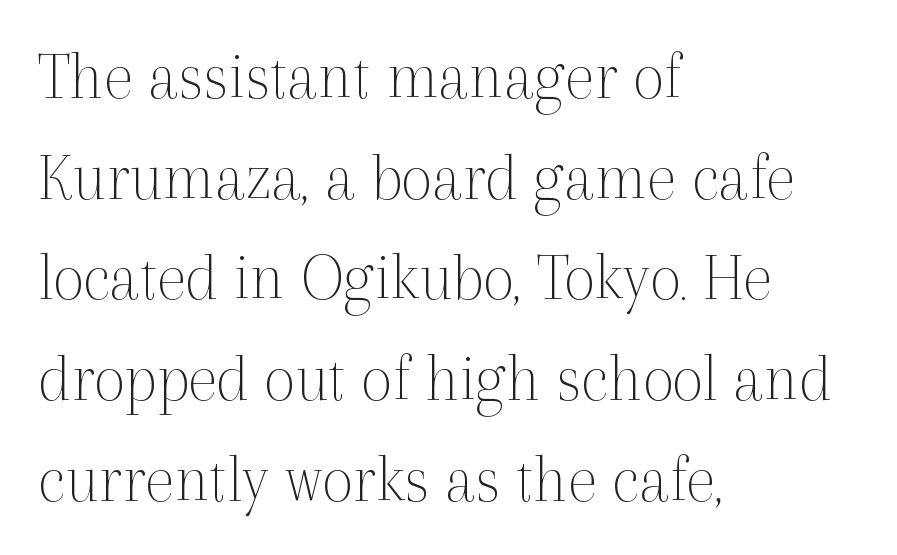
{"serif": "yes", "italic": "no", "bold": "no", "weight": "thin", "width": "normal", "x_height": "medium", "monospaced": "no", "underline": "no", "align": "left", "line_spacing": "normal", "line_spacing_ratio": 1.46, "letter_spacing": "normal", "letter_spacing_em": 0.0, "glyph_px": 69}
